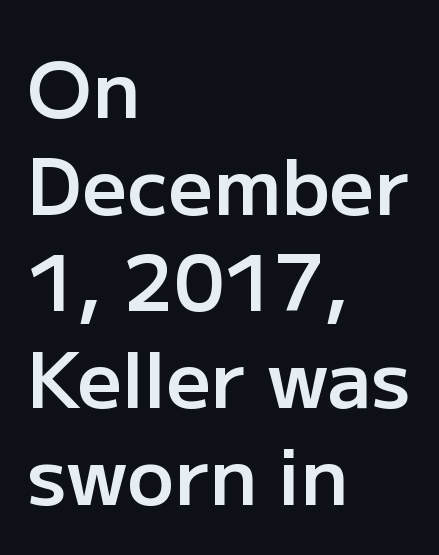
The image shows 78 px semibold sans-serif type, upright; set left-aligned, line spacing 1.24x, normal letter spacing, not underlined; low stroke contrast and a medium x-height.
